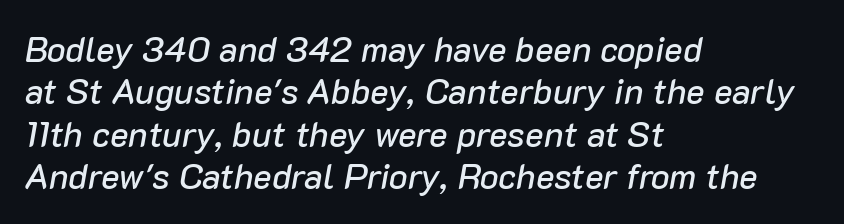
Each row of text sits above clean, open space. Do the characters align in a grid? No, the font is proportional. There is no visible air inserted between adjacent glyphs. These lines stack with their left ends in a neat column. The axis of the letterforms is tilted away from vertical.
